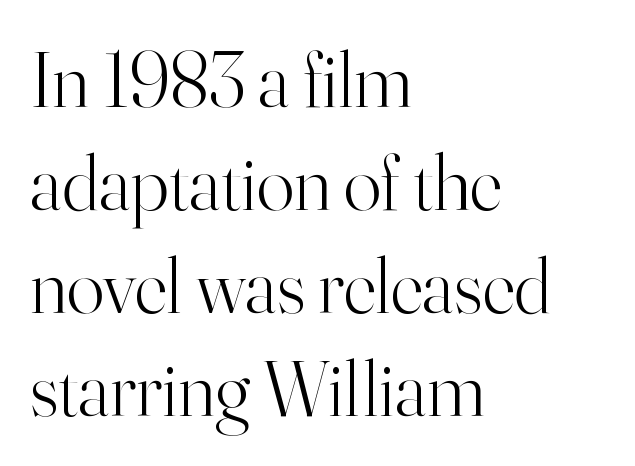
{"serif": "yes", "italic": "no", "bold": "no", "weight": "light", "width": "normal", "stroke_contrast": "high", "x_height": "small", "monospaced": "no", "underline": "no", "align": "left", "line_spacing": "normal", "line_spacing_ratio": 1.32, "letter_spacing": "normal", "letter_spacing_em": 0.0, "glyph_px": 78}
